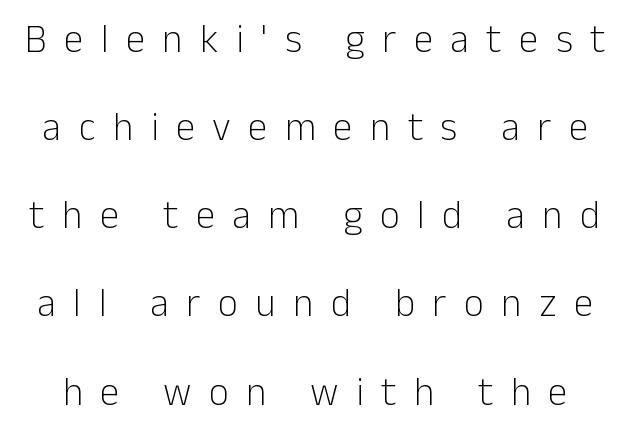
{"serif": "no", "italic": "no", "bold": "no", "weight": "light", "width": "normal", "stroke_contrast": "low", "x_height": "medium", "monospaced": "no", "underline": "no", "line_spacing": "loose", "line_spacing_ratio": 2.26, "letter_spacing": "wide", "letter_spacing_em": 0.45, "glyph_px": 39}
